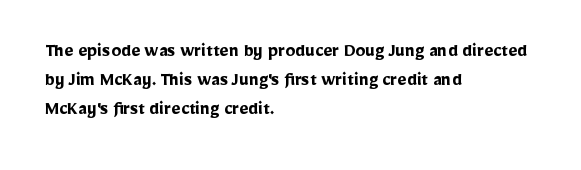
{"italic": "no", "bold": "yes", "underline": "no", "align": "left", "line_spacing": "normal", "line_spacing_ratio": 1.46, "letter_spacing": "normal", "letter_spacing_em": 0.0, "glyph_px": 20}
